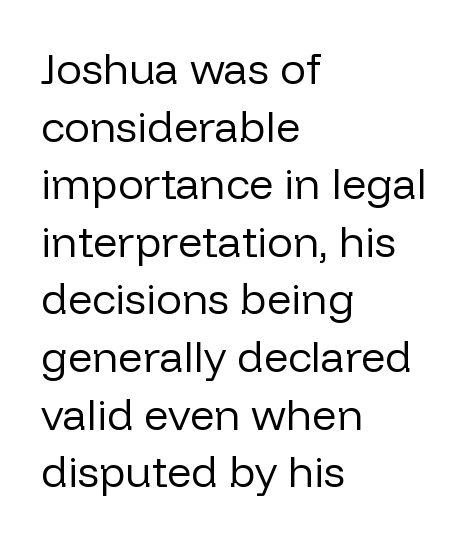
The image shows 43 px regular-weight sans-serif type, upright; set left-aligned, normal line spacing (1.34x), normal letter spacing, not underlined; low stroke contrast and a medium x-height.
